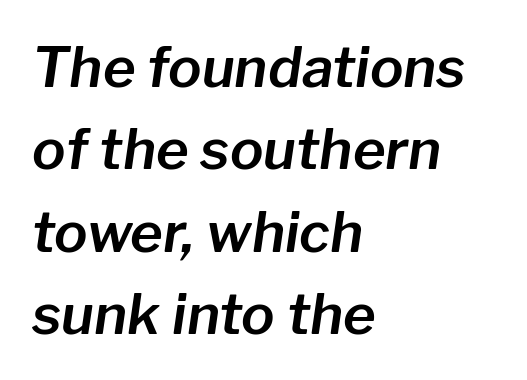
Q: Is the text italic (slanted)? A: Yes, it leans right by about 8 degrees.
Q: Is the text underlined? A: No.
Q: How is the paragraph aligned? A: Left-aligned.
Q: Is the spacing between letters normal or unusually wide? A: Normal.
Q: Is the spacing between lines tight, normal or loose? A: Normal.
Q: Width (condensed, normal, or wide)? A: Normal.
Q: Stroke contrast? A: Low.
Q: x-height? A: Medium.
Q: Monospaced? A: No.
